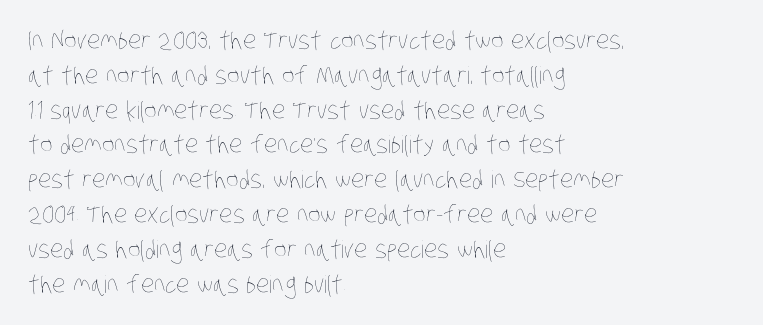
Q: Is the text bold? A: No.
Q: Is the text underlined? A: No.
Q: How is the paragraph aligned? A: Left-aligned.
Q: Is the spacing between letters normal or unusually wide? A: Normal.
Q: Is the spacing between lines tight, normal or loose? A: Normal.
